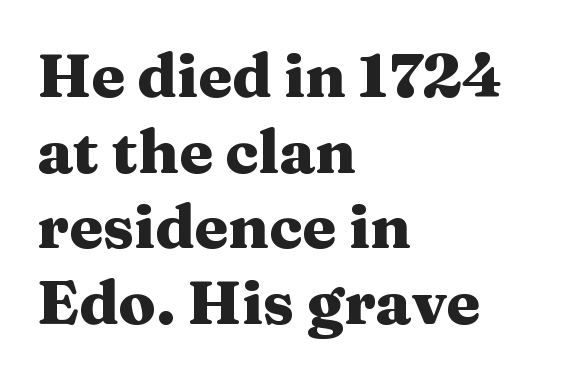
Q: Is the text bold? A: Yes.
Q: Is the text italic (slanted)? A: No, it is upright.
Q: Is the typeface a serif or a sans-serif typeface? A: Serif.
Q: Is the text underlined? A: No.
Q: How is the paragraph aligned? A: Left-aligned.
Q: Is the spacing between letters normal or unusually wide? A: Normal.
Q: Width (condensed, normal, or wide)? A: Wide.
Q: Stroke contrast? A: Medium.
Q: x-height? A: Medium.
Q: Monospaced? A: No.
